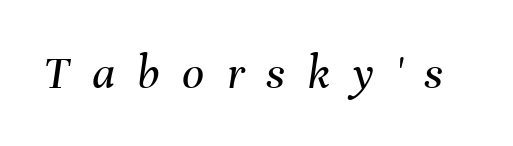
Someone cranked the tracking dial way up on this one. Tall strokes in this sample are angled rather than plumb. Words float on clear page, feet unadorned. The passage shown is typed in a proportional face where columns would drift. Summary of weight: not heavy and not bold.
